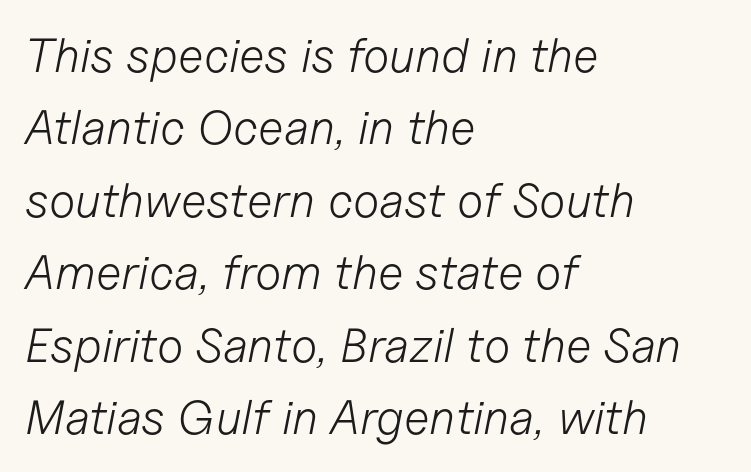
The space directly below the letters is spotless. Which margin do the lines hug? The left one — the right edge is uneven. Do the characters align in a grid? No, the font is proportional. Tall strokes in this sample are angled rather than plumb. Students, note that the glyphs here touch the page at normal intervals. The letters look calm and open, with moderate or lighter stems.
